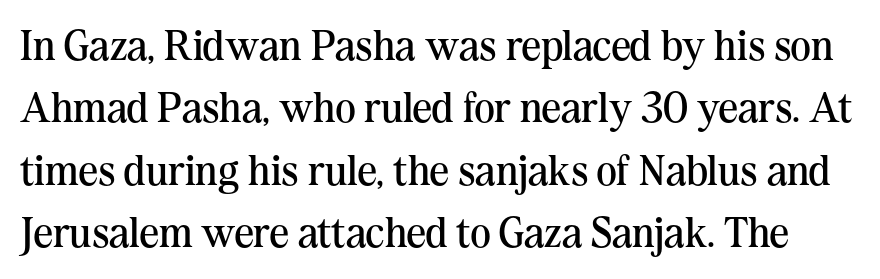
Here the designer chose a conventional face with non-uniform glyph widths. Whoever set this chose a conventional vertical rhythm. Stem width sits at or under what a default text font uses. The axis of the letterforms is exactly vertical. This rendering features lettering with no underline. The characters display serif detailing at their extremities.
